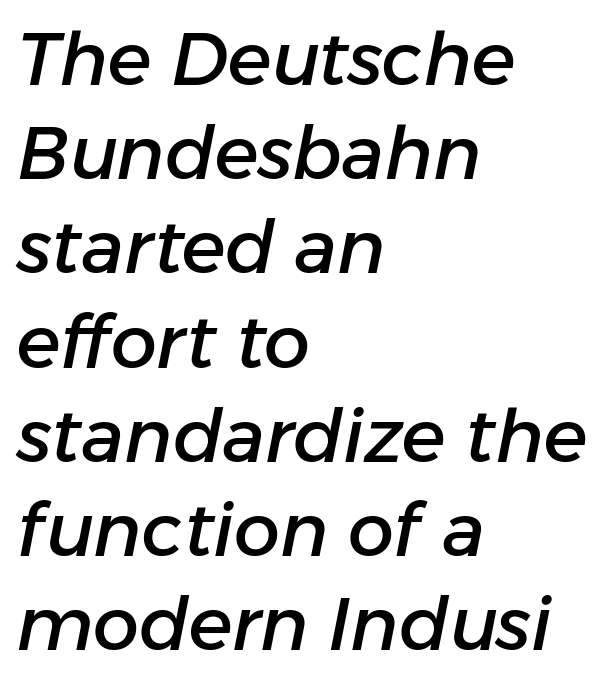
The image shows 73 px text type, italic (leaning right); set left-aligned, normal line spacing (1.29x), normal letter spacing, not underlined; low stroke contrast and a medium x-height.
